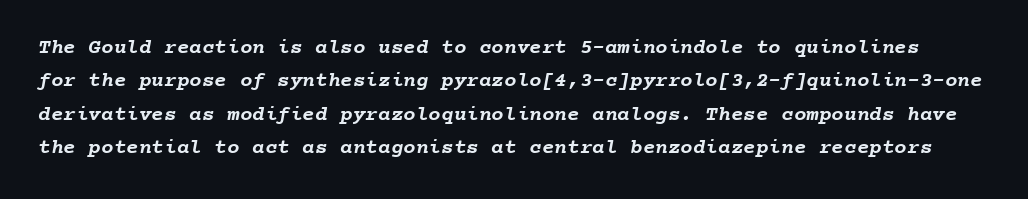
The image shows 21 px bold type; set normal line spacing (1.59x), normal letter spacing, not underlined.
